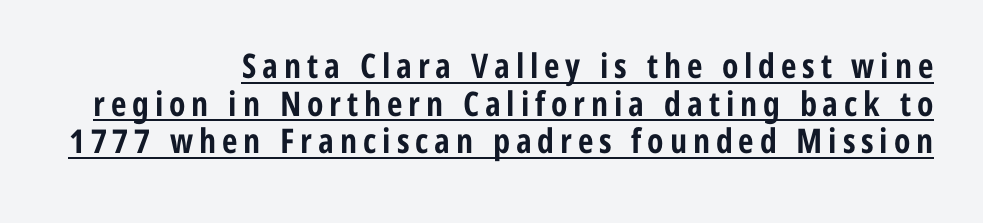
{"serif": "no", "italic": "no", "bold": "yes", "weight": "bold", "width": "condensed", "stroke_contrast": "low", "x_height": "medium", "monospaced": "no", "underline": "yes", "align": "right", "line_spacing": "tight", "line_spacing_ratio": 1.11, "glyph_px": 34}
